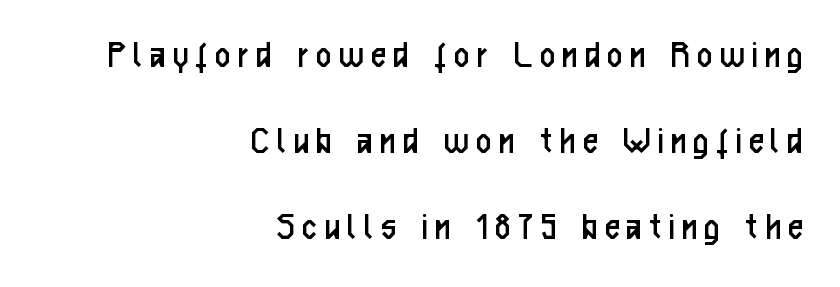
This rendering features lettering with no underline. Classification — sans serif. Teacher's note: observe the even right margin — that is flush-right alignment. These lines are rendered in a variable-pitch font. Weight: in the light-to-regular range.
